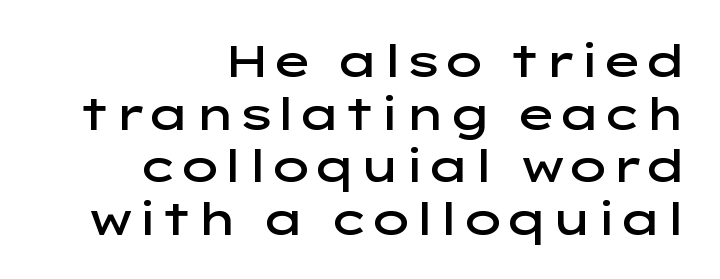
The image shows 45 px semibold, wide sans-serif type, upright; set right-aligned, line spacing 1.17x, normal letter spacing, not underlined; low stroke contrast and a medium x-height.
